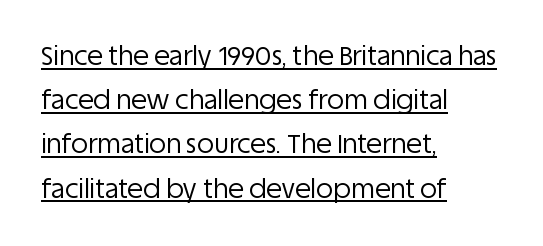
The image shows 26 px text type, upright; set left-aligned, normal line spacing (1.7x), normal letter spacing, underlined.
